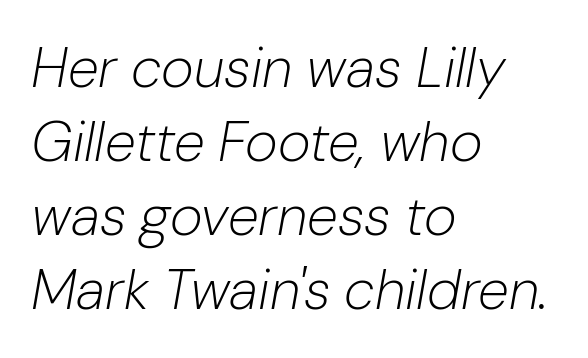
The image shows 56 px light type, italic (leaning right); set left-aligned, normal line spacing (1.32x), normal letter spacing, not underlined; low stroke contrast and a medium x-height.
